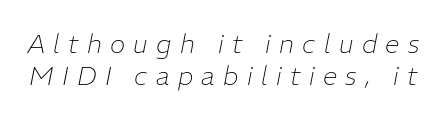
A quiet, ordinary-to-light weight characterises the typeface. The zone under the glyphs is completely vacant. The lettering tilts uniformly, giving the passage an italic look. These lines have a slow, spaced-out rhythm from letter to letter.
